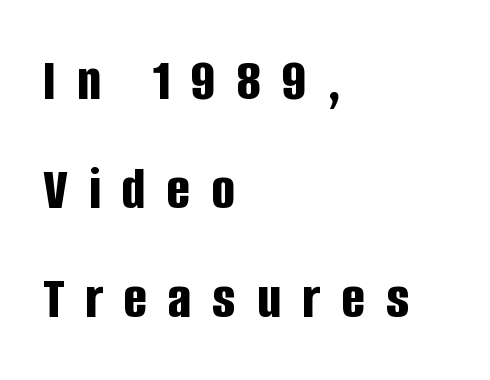
{"serif": "no", "italic": "no", "bold": "yes", "weight": "bold", "width": "condensed", "stroke_contrast": "low", "x_height": "large", "monospaced": "no", "underline": "no", "align": "left", "line_spacing_ratio": 1.76, "letter_spacing": "wide", "letter_spacing_em": 0.34, "glyph_px": 62}
